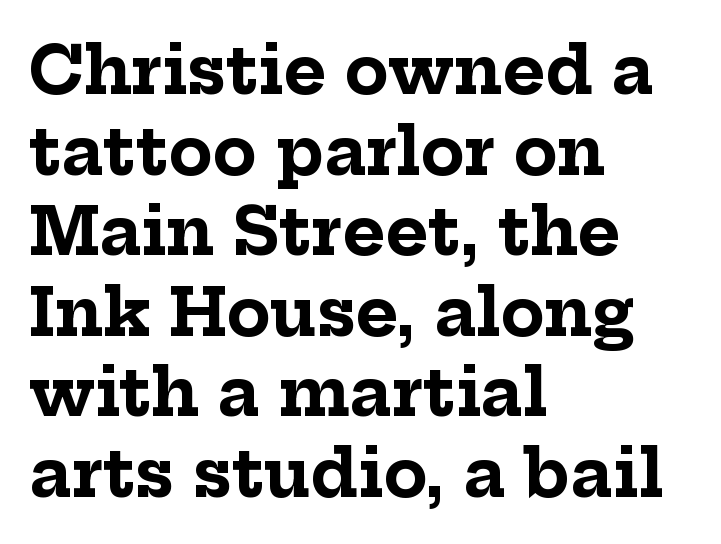
The image shows 65 px bold serif type, upright; set left-aligned, line spacing 1.24x, normal letter spacing, not underlined; low stroke contrast and a medium x-height.
